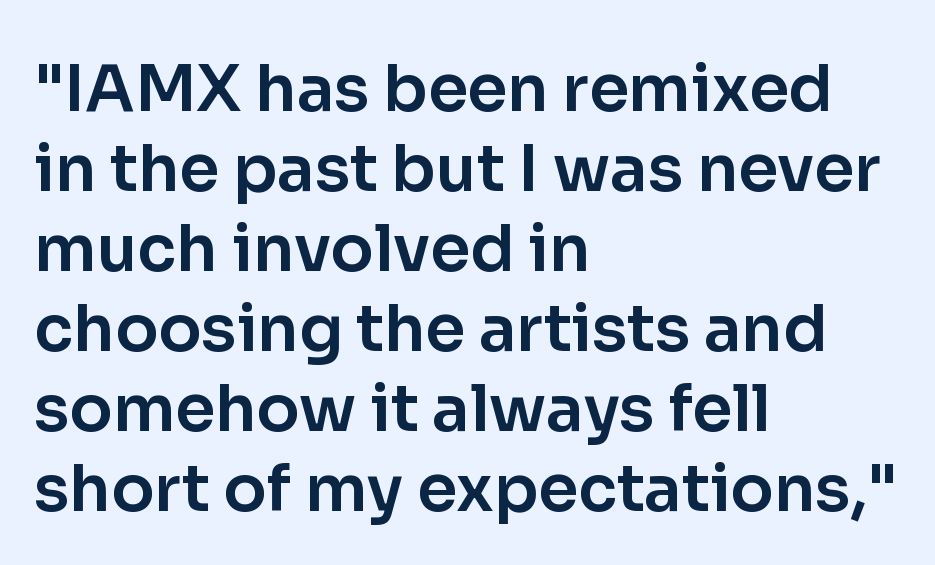
The type sits square on the baseline with zero lean. Stroke terminals: plain, sans-serif. Spacing verdict: proportional, widths tailored to each character. The line texture is even and compact thanks to regular tracking.
